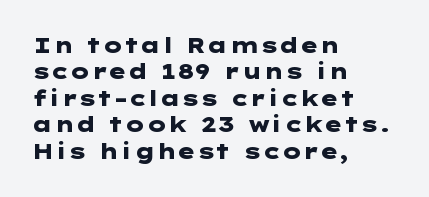
{"italic": "no", "bold": "yes", "underline": "no", "align": "left", "line_spacing": "normal", "line_spacing_ratio": 1.26, "letter_spacing": "normal", "letter_spacing_em": 0.0, "glyph_px": 21}
